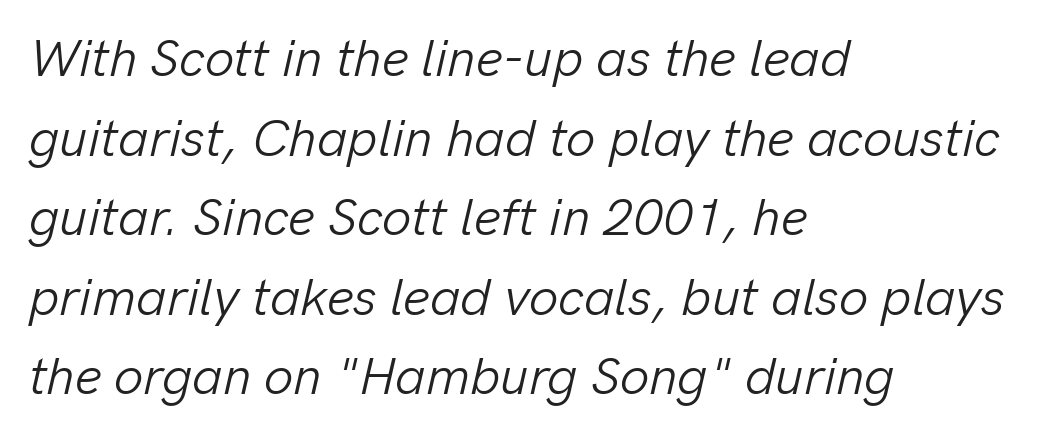
Q: Is the text bold? A: No.
Q: Is the text italic (slanted)? A: Yes, it leans right by about 13 degrees.
Q: Is the text underlined? A: No.
Q: How is the paragraph aligned? A: Left-aligned.
Q: Is the spacing between letters normal or unusually wide? A: Normal.
Q: Is the spacing between lines tight, normal or loose? A: Normal.
Q: Width (condensed, normal, or wide)? A: Normal.
Q: Stroke contrast? A: Low.
Q: x-height? A: Medium.
Q: Monospaced? A: No.
